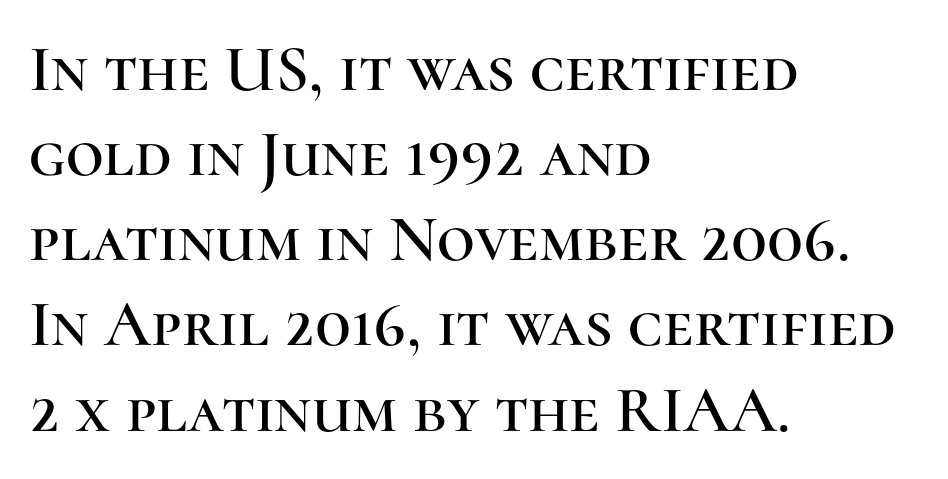
The image shows 66 px serif type, upright; set left-aligned, normal line spacing (1.29x), normal letter spacing, not underlined; high stroke contrast and a medium x-height.
